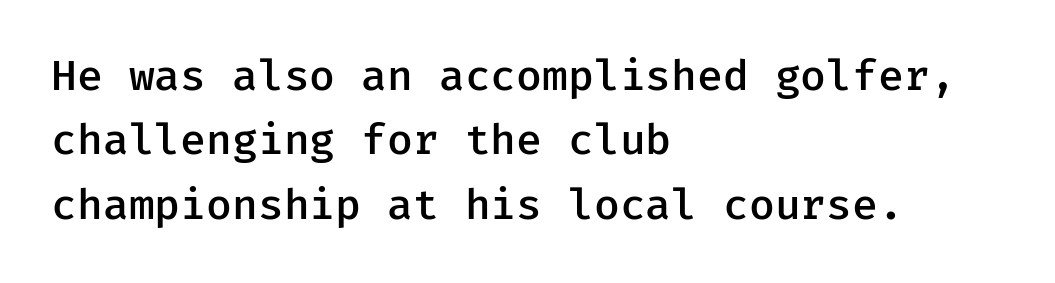
The image shows 42 px semibold sans-serif type, upright; set left-aligned, normal line spacing (1.53x), normal letter spacing, not underlined; low stroke contrast and a medium x-height.
